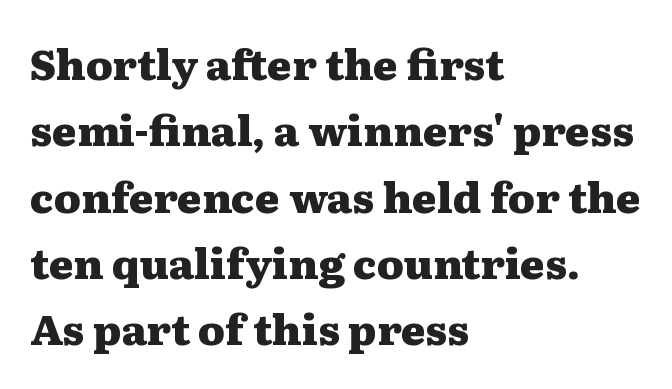
Q: Is the text bold? A: Yes.
Q: Is the text italic (slanted)? A: No, it is upright.
Q: Is the typeface a serif or a sans-serif typeface? A: Serif.
Q: Is the text underlined? A: No.
Q: How is the paragraph aligned? A: Left-aligned.
Q: Is the spacing between letters normal or unusually wide? A: Normal.
Q: Is the spacing between lines tight, normal or loose? A: Normal.
Q: Width (condensed, normal, or wide)? A: Wide.
Q: Stroke contrast? A: Medium.
Q: x-height? A: Medium.
Q: Monospaced? A: No.
